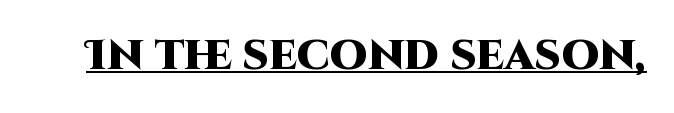
The specimen reads as upright at a glance. The text was rendered using a sans face with plain stroke endings. Words appear dense and cohesive because spacing is normal. Pretty heavy lettering here — definitely bold. Is there an underline? Yes — a line sits under the letters.
